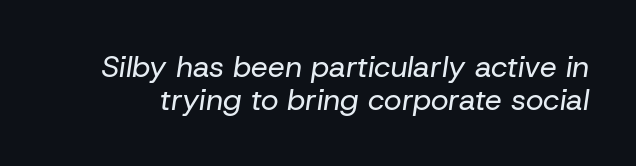
Q: Is the text bold? A: No.
Q: Is the text italic (slanted)? A: Yes, it leans right by about 8 degrees.
Q: Is the text underlined? A: No.
Q: Is the spacing between letters normal or unusually wide? A: Normal.
Q: Is the spacing between lines tight, normal or loose? A: Tight.
Q: Width (condensed, normal, or wide)? A: Normal.
Q: Stroke contrast? A: Low.
Q: x-height? A: Medium.
Q: Monospaced? A: No.
